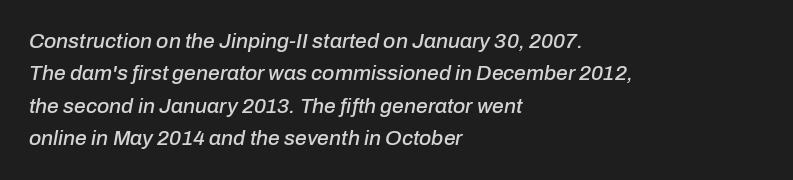
Q: Is the text italic (slanted)? A: Yes, it leans right by about 10 degrees.
Q: Is the text underlined? A: No.
Q: How is the paragraph aligned? A: Left-aligned.
Q: Is the spacing between letters normal or unusually wide? A: Normal.
Q: Is the spacing between lines tight, normal or loose? A: Normal.
